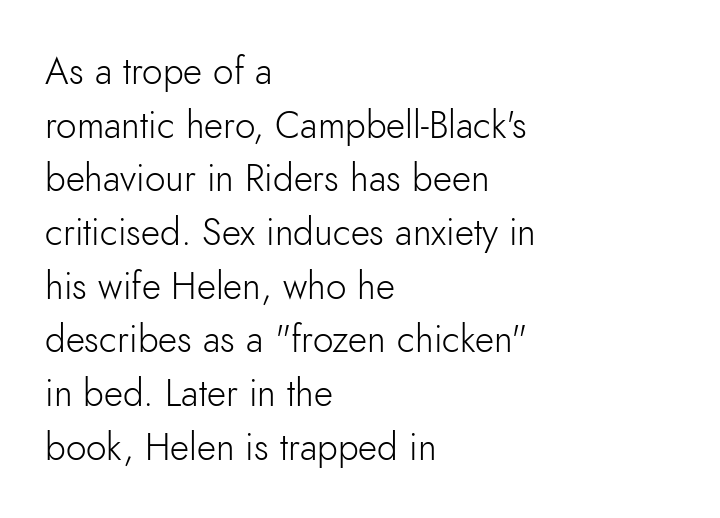
The image shows 37 px light sans-serif type, upright; set left-aligned, normal line spacing (1.45x), normal letter spacing, not underlined; low stroke contrast and a small x-height.
